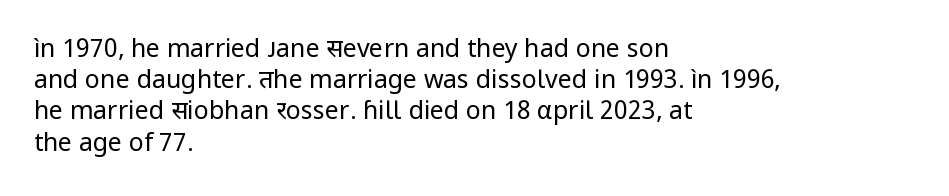
The image shows 25 px text type, upright; set left-aligned, normal line spacing (1.25x), normal letter spacing, not underlined.
